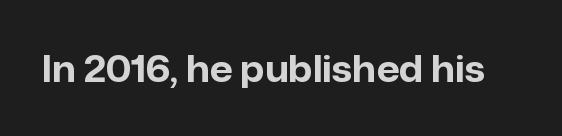
This sample uses plain, unmodified letter spacing. Examine the stroke ends and you'll find no serifs. Spacing verdict: proportional, widths tailored to each character. The specimen reads as upright at a glance.
